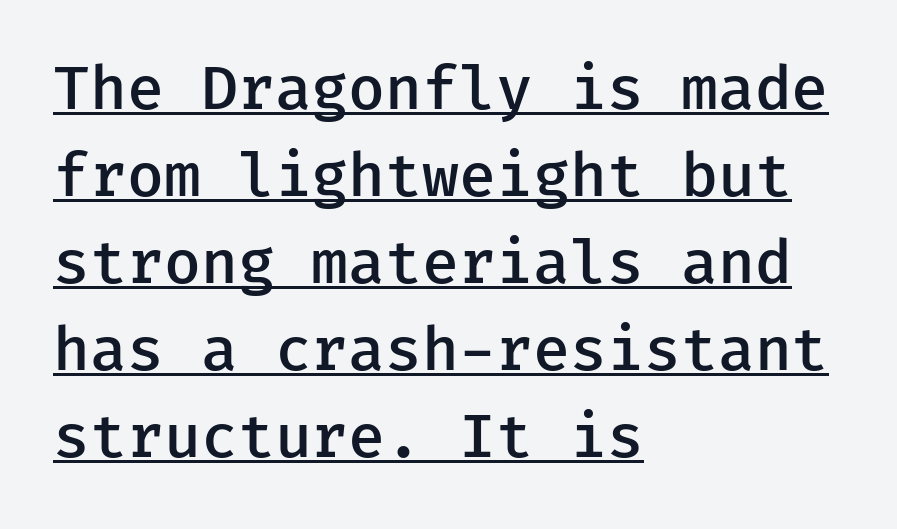
Q: Is the text bold? A: Semi-bold.
Q: Is the text italic (slanted)? A: No, it is upright.
Q: Is the typeface a serif or a sans-serif typeface? A: Sans-serif.
Q: Is the text underlined? A: Yes.
Q: How is the paragraph aligned? A: Left-aligned.
Q: Is the spacing between letters normal or unusually wide? A: Normal.
Q: Is the spacing between lines tight, normal or loose? A: Normal.
Q: Width (condensed, normal, or wide)? A: Normal.
Q: Stroke contrast? A: Low.
Q: x-height? A: Medium.
Q: Monospaced? A: Yes.
